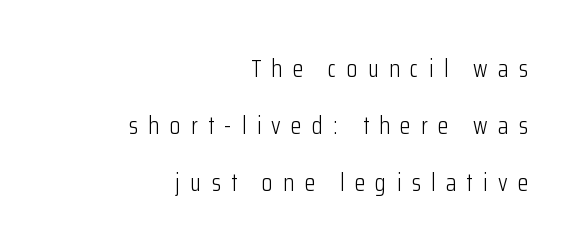
The rendering uses a large line-height, opening up the rows. The lines are quadded right. The lettering holds an erect, upright posture throughout. No letter is thick-stroked: the sample isn't bold.
